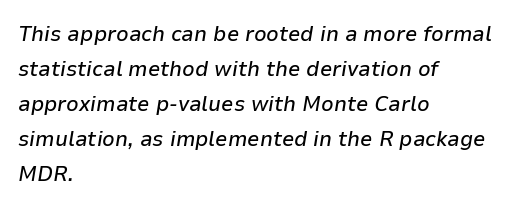
{"italic": "yes", "lean": "right", "slant_degrees": 9, "underline": "no", "align": "left", "line_spacing": "normal", "line_spacing_ratio": 1.59, "letter_spacing": "normal", "letter_spacing_em": 0.0, "glyph_px": 22}
